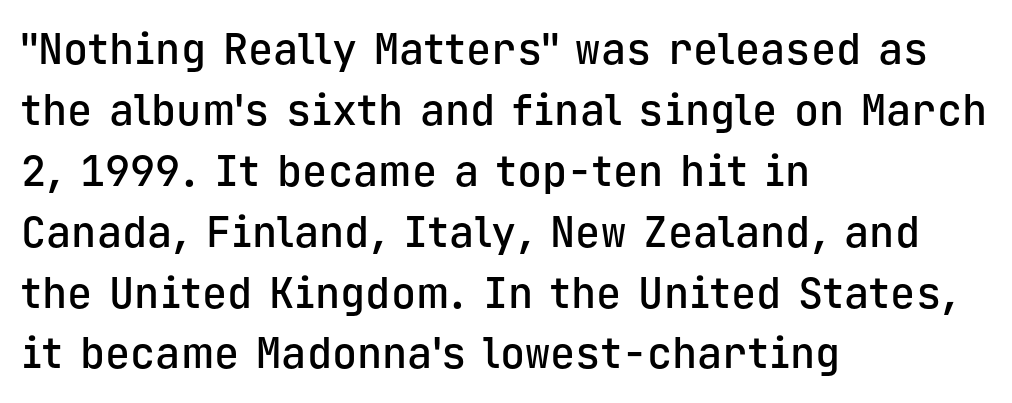
A classic flush-left, rag-right setting is used for this passage. Characters follow at the spacing the type designer built in. Heft: intermediate — a semibold. Spacing verdict: monospaced, one width for all characters. Regarding serifs, this sample does without them. Ordinary non-slanted type is in use.
